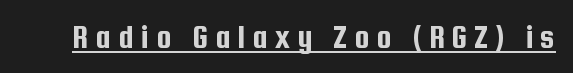
The image shows 34 px condensed sans-serif type, upright; set unusually wide letter spacing (+0.21 em), underlined; low stroke contrast and a medium x-height.
